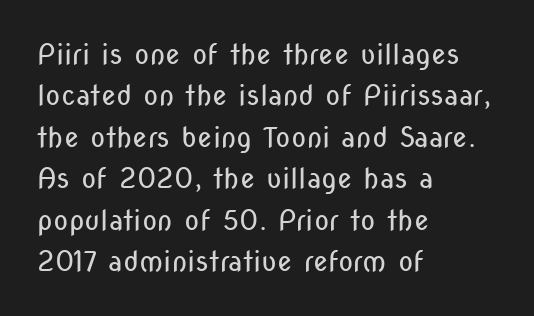
{"serif": "no", "italic": "no", "bold": "no", "weight": "regular", "width": "condensed", "stroke_contrast": "low", "x_height": "medium", "monospaced": "no", "underline": "no", "align": "left", "line_spacing": "normal", "line_spacing_ratio": 1.48, "letter_spacing": "normal", "letter_spacing_em": 0.0, "glyph_px": 28}
